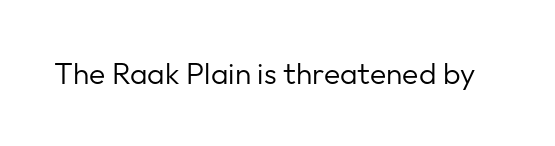
The image shows 30 px regular-weight sans-serif type, upright; set normal letter spacing, not underlined; low stroke contrast and a medium x-height.
